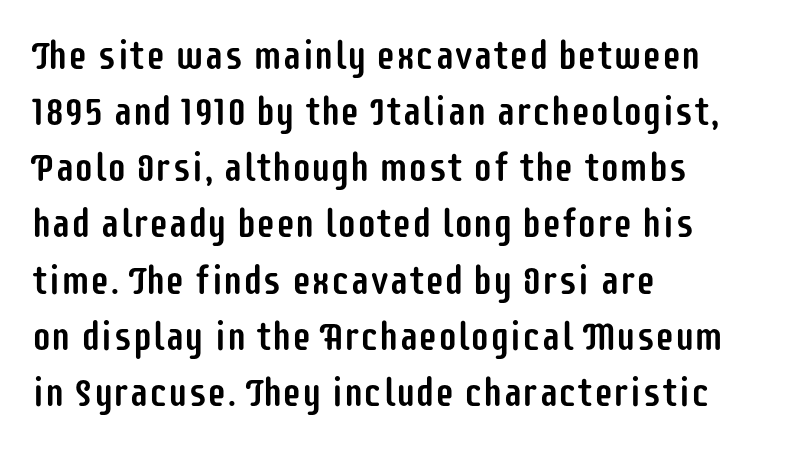
Q: Is the text italic (slanted)? A: No, it is upright.
Q: Is the typeface a serif or a sans-serif typeface? A: Sans-serif.
Q: Is the text underlined? A: No.
Q: How is the paragraph aligned? A: Left-aligned.
Q: Is the spacing between letters normal or unusually wide? A: Normal.
Q: Is the spacing between lines tight, normal or loose? A: Normal.
Q: Width (condensed, normal, or wide)? A: Condensed.
Q: Stroke contrast? A: Low.
Q: x-height? A: Large.
Q: Monospaced? A: No.
